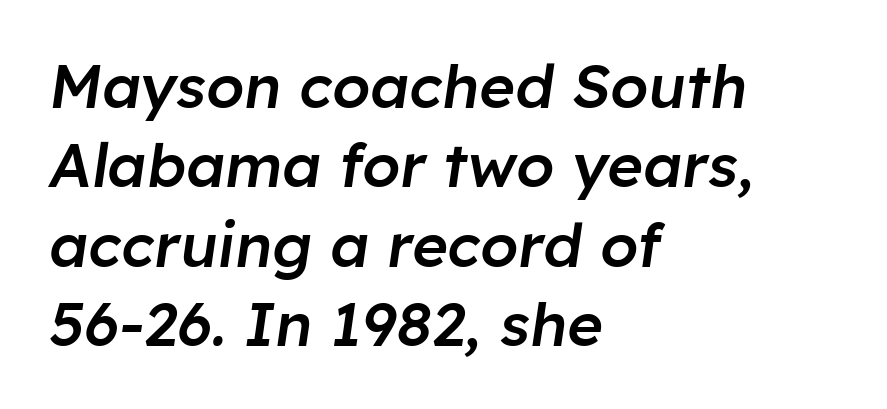
Q: Is the text bold? A: Semi-bold.
Q: Is the text italic (slanted)? A: Yes, it leans right by about 8 degrees.
Q: Is the text underlined? A: No.
Q: How is the paragraph aligned? A: Left-aligned.
Q: Is the spacing between letters normal or unusually wide? A: Normal.
Q: Is the spacing between lines tight, normal or loose? A: Normal.
Q: Width (condensed, normal, or wide)? A: Normal.
Q: Stroke contrast? A: Low.
Q: x-height? A: Medium.
Q: Monospaced? A: No.
